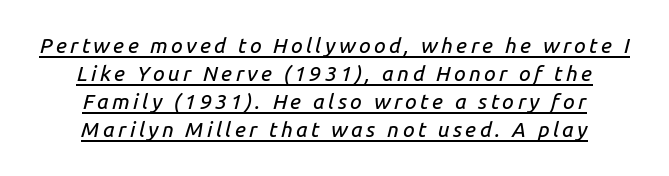
The image shows 21 px text type, italic (leaning right); set centered, normal line spacing (1.33x), underlined.
